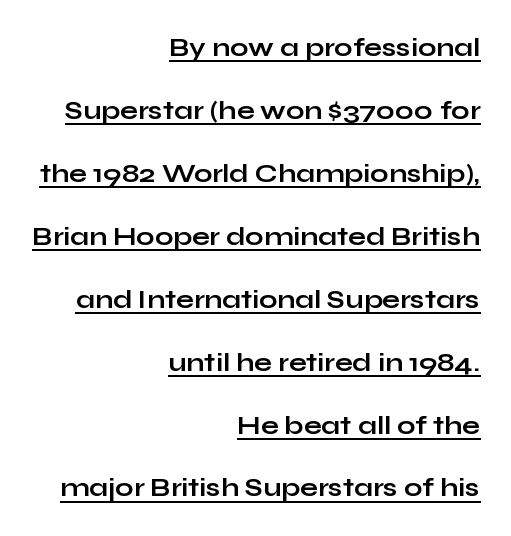
The text block is weighted toward the right margin, trailing off unevenly leftward. The rendering keeps characters at their native spacing. Glance below the letters and you will spot a drawn line. The letters stand upright; this is a roman face. Line spacing here is loose.
